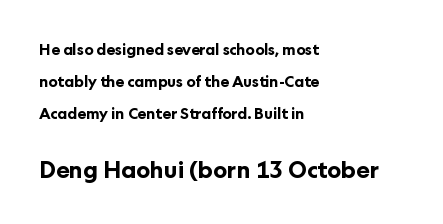
{"italic": "no", "bold": "yes", "underline": "no", "align": "left", "line_spacing": "loose", "line_spacing_ratio": 2.15, "letter_spacing": "normal", "letter_spacing_em": 0.0, "larger_block": "second", "size_ratio": 1.53, "glyph_px": 23}
